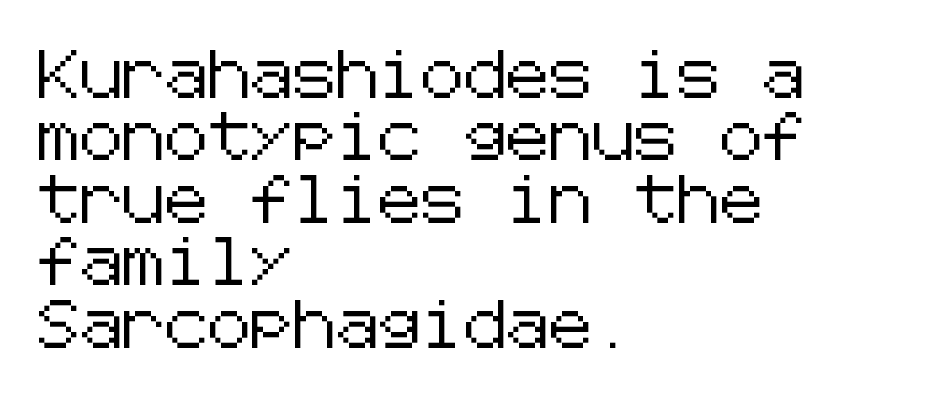
The letters stand upright; this is a roman face. Leading: standard. Where is the straight margin? On the left. Check under the words: just untouched page.
